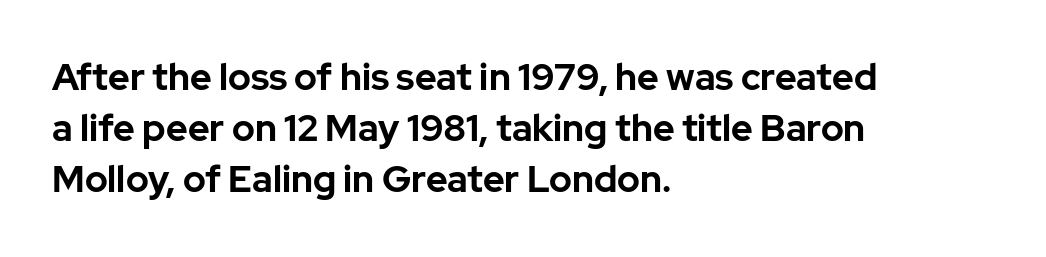
Q: Is the text bold? A: Yes.
Q: Is the text italic (slanted)? A: No, it is upright.
Q: Is the typeface a serif or a sans-serif typeface? A: Sans-serif.
Q: Is the text underlined? A: No.
Q: How is the paragraph aligned? A: Left-aligned.
Q: Is the spacing between letters normal or unusually wide? A: Normal.
Q: Is the spacing between lines tight, normal or loose? A: Normal.
Q: Width (condensed, normal, or wide)? A: Normal.
Q: Stroke contrast? A: Low.
Q: x-height? A: Medium.
Q: Monospaced? A: No.
